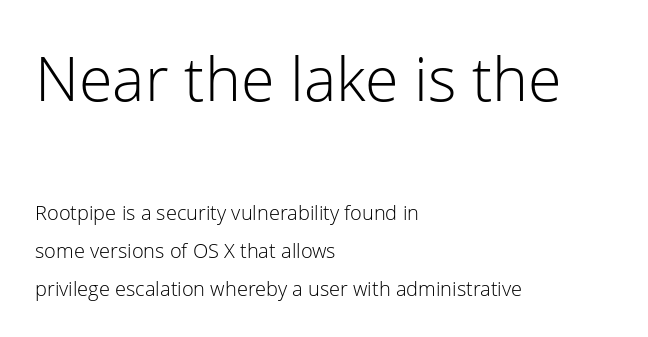
No chunkiness to these letters — they're not bold. Font category for this specimen: sans-serif. Line beginnings align vertically; line endings do not. Characters follow at the spacing the type designer built in. Unlike italic type, these characters show no tilt at all. Quick note: underline off.
